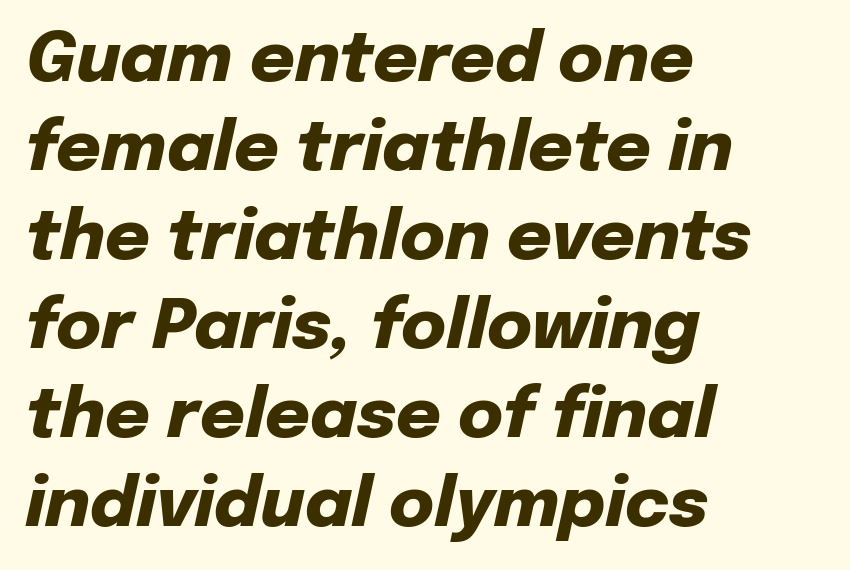
{"italic": "yes", "lean": "right", "slant_degrees": 12, "bold": "yes", "weight": "heavy", "width": "normal", "stroke_contrast": "low", "x_height": "medium", "monospaced": "no", "underline": "no", "align": "left", "line_spacing": "normal", "line_spacing_ratio": 1.29, "letter_spacing": "normal", "letter_spacing_em": 0.0, "glyph_px": 69}
